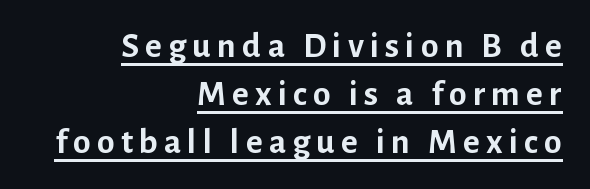
{"serif": "no", "italic": "no", "bold": "yes", "weight": "semibold", "width": "normal", "stroke_contrast": "low", "x_height": "medium", "monospaced": "no", "underline": "yes", "align": "right", "line_spacing": "normal", "line_spacing_ratio": 1.33, "glyph_px": 36}
